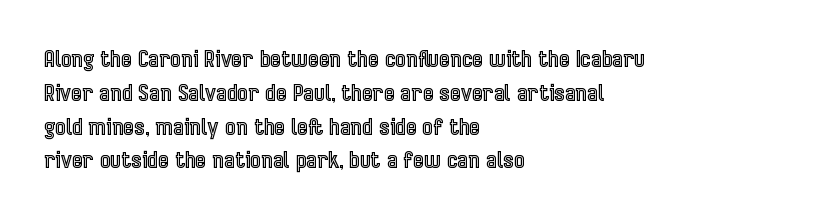
Q: Is the text italic (slanted)? A: No, it is upright.
Q: Is the text underlined? A: No.
Q: How is the paragraph aligned? A: Left-aligned.
Q: Is the spacing between letters normal or unusually wide? A: Normal.
Q: Is the spacing between lines tight, normal or loose? A: Normal.
